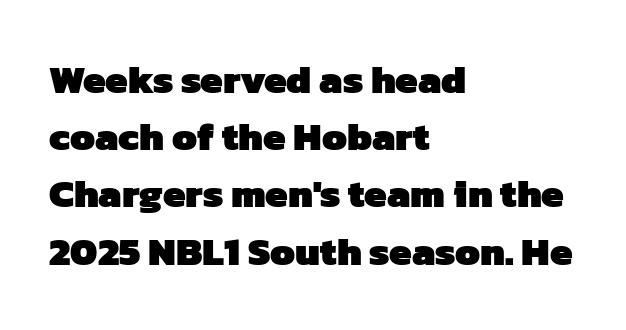
Type without underlining. The paragraph has a hard left edge and a soft right edge. These lines sit exactly where default settings would place them. These lines are rendered in a variable-pitch font. The rendering keeps characters at their native spacing. As a designer I'd log this as weight 700, bold.
